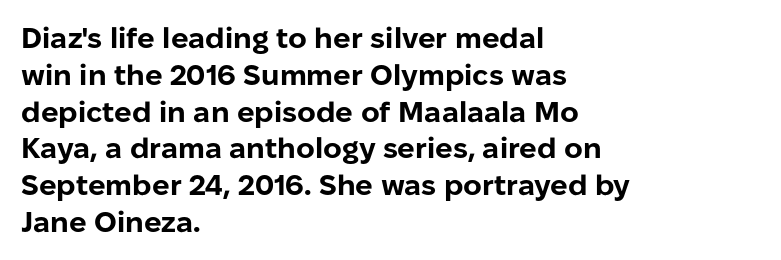
The image shows 29 px bold sans-serif type, upright; set left-aligned, normal line spacing (1.27x), normal letter spacing, not underlined; low stroke contrast and a medium x-height.
